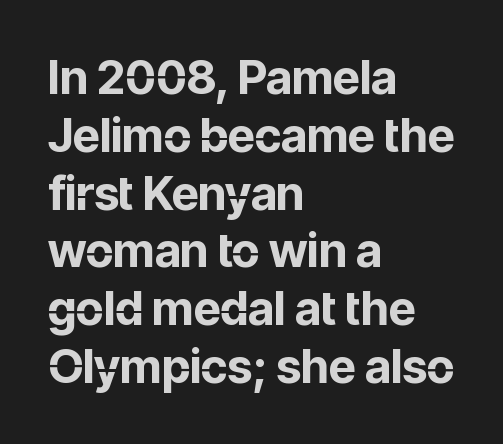
The image shows 47 px bold sans-serif type, upright; set left-aligned, line spacing 1.23x, normal letter spacing, not underlined; low stroke contrast and a medium x-height.
